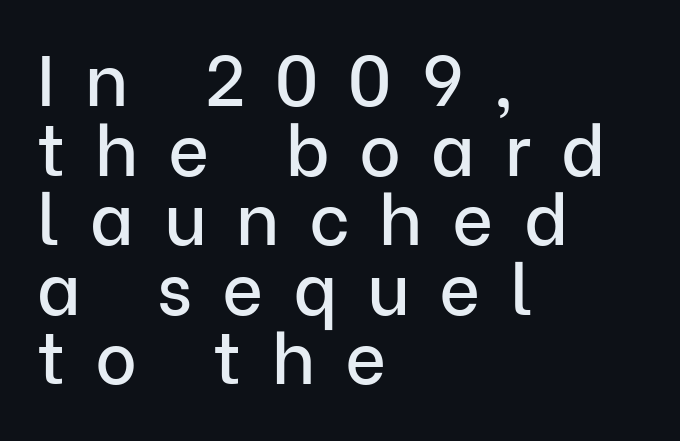
Q: Is the text italic (slanted)? A: No, it is upright.
Q: Is the typeface a serif or a sans-serif typeface? A: Sans-serif.
Q: Is the text underlined? A: No.
Q: How is the paragraph aligned? A: Left-aligned.
Q: Is the spacing between letters normal or unusually wide? A: Unusually wide.
Q: Is the spacing between lines tight, normal or loose? A: Tight.
Q: Width (condensed, normal, or wide)? A: Normal.
Q: Stroke contrast? A: Low.
Q: x-height? A: Medium.
Q: Monospaced? A: No.
